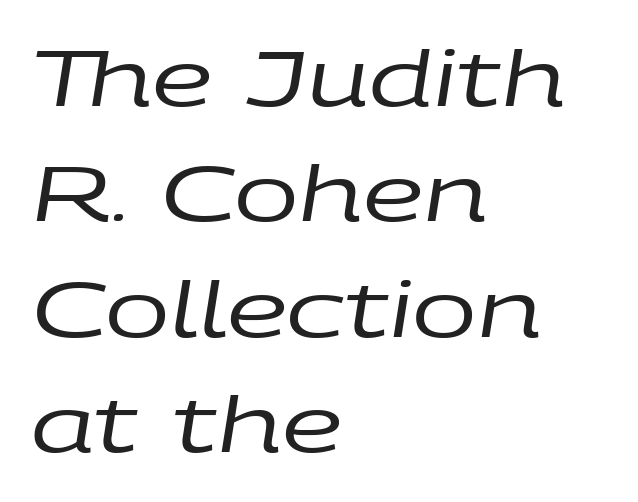
Q: Is the text bold? A: No.
Q: Is the text italic (slanted)? A: Yes, it leans right by about 9 degrees.
Q: Is the text underlined? A: No.
Q: How is the paragraph aligned? A: Left-aligned.
Q: Is the spacing between letters normal or unusually wide? A: Normal.
Q: Is the spacing between lines tight, normal or loose? A: Normal.
Q: Width (condensed, normal, or wide)? A: Wide.
Q: Stroke contrast? A: Low.
Q: x-height? A: Large.
Q: Monospaced? A: No.
